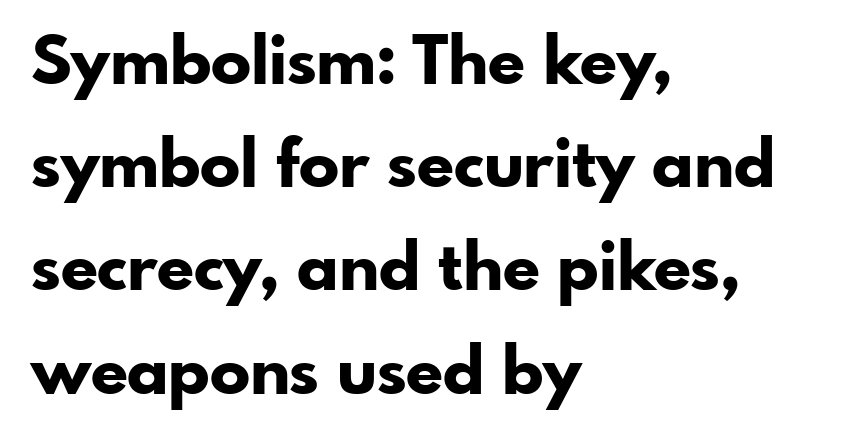
{"serif": "no", "italic": "no", "bold": "yes", "weight": "bold", "width": "normal", "stroke_contrast": "low", "x_height": "small", "monospaced": "no", "underline": "no", "align": "left", "line_spacing": "normal", "line_spacing_ratio": 1.54, "letter_spacing": "normal", "letter_spacing_em": 0.0, "glyph_px": 67}
